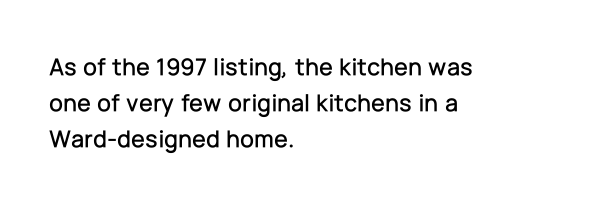
{"italic": "no", "underline": "no", "align": "left", "line_spacing": "normal", "line_spacing_ratio": 1.45, "letter_spacing": "normal", "letter_spacing_em": 0.0, "glyph_px": 25}
